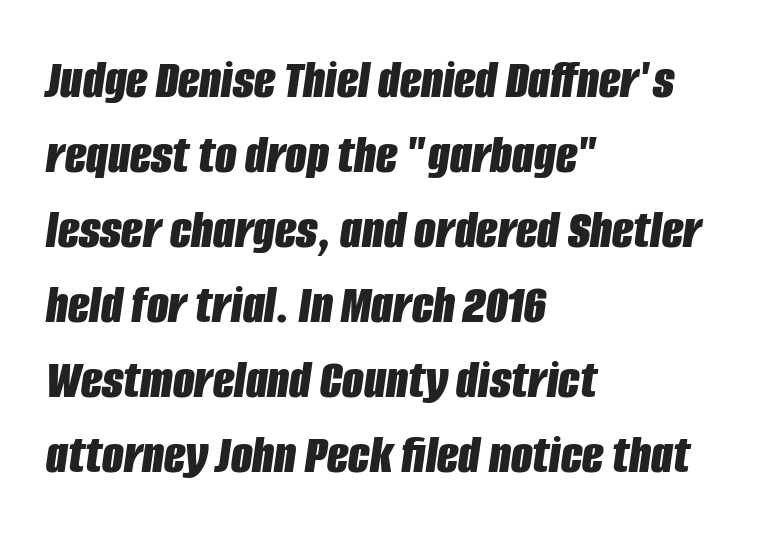
The image shows 56 px bold, condensed type, italic (leaning right); set left-aligned, normal line spacing (1.34x), normal letter spacing, not underlined; low stroke contrast and a large x-height.
